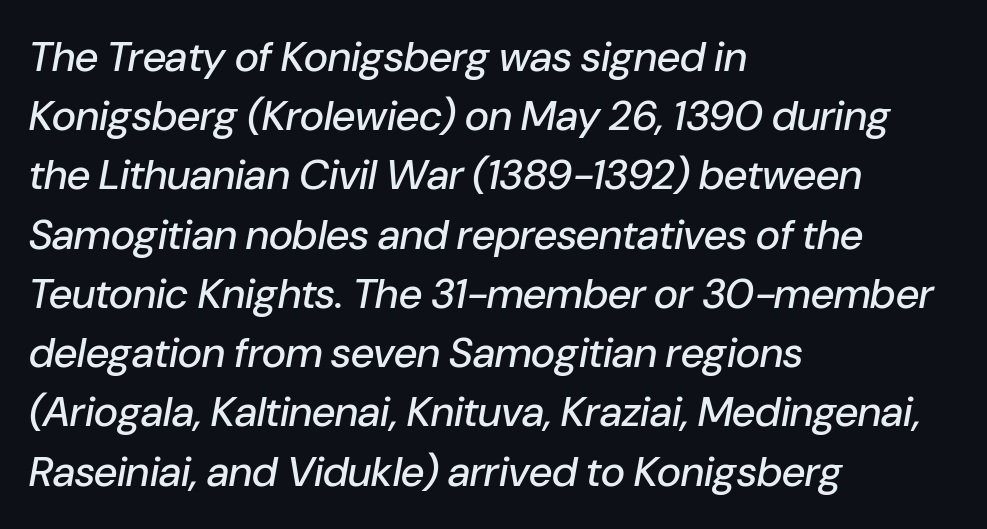
Normally led — the rows are evenly, conventionally spaced. Students, note that the glyphs here touch the page at normal intervals. The words here are not underlined. Tall strokes in this sample are angled rather than plumb. Character widths vary here, with narrow letters taking less room than wide ones.
